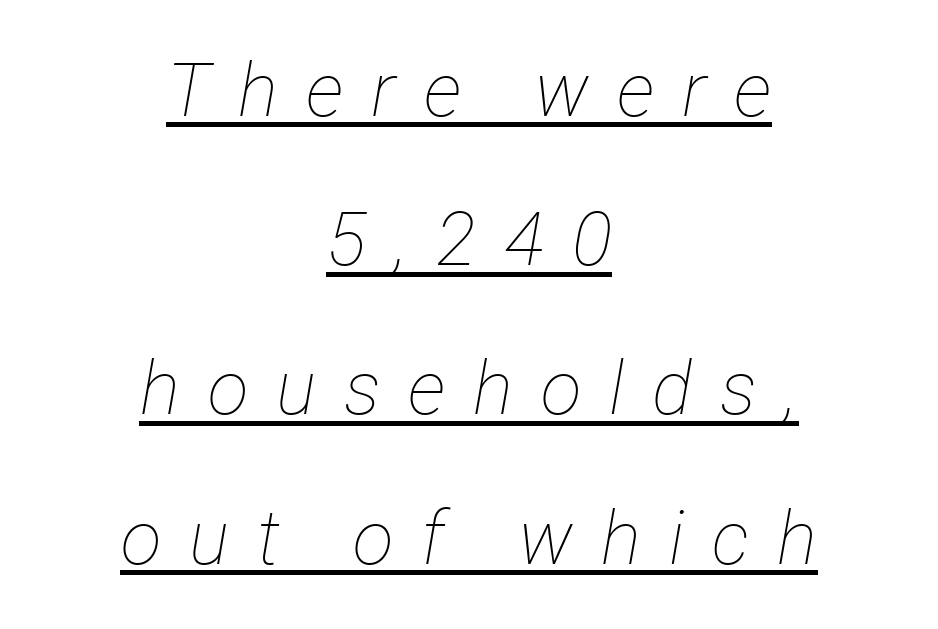
{"italic": "yes", "lean": "right", "slant_degrees": 12, "bold": "no", "weight": "thin", "width": "condensed", "stroke_contrast": "low", "x_height": "medium", "monospaced": "no", "underline": "yes", "align": "center", "line_spacing": "loose", "line_spacing_ratio": 1.99, "letter_spacing": "wide", "letter_spacing_em": 0.37, "glyph_px": 75}
